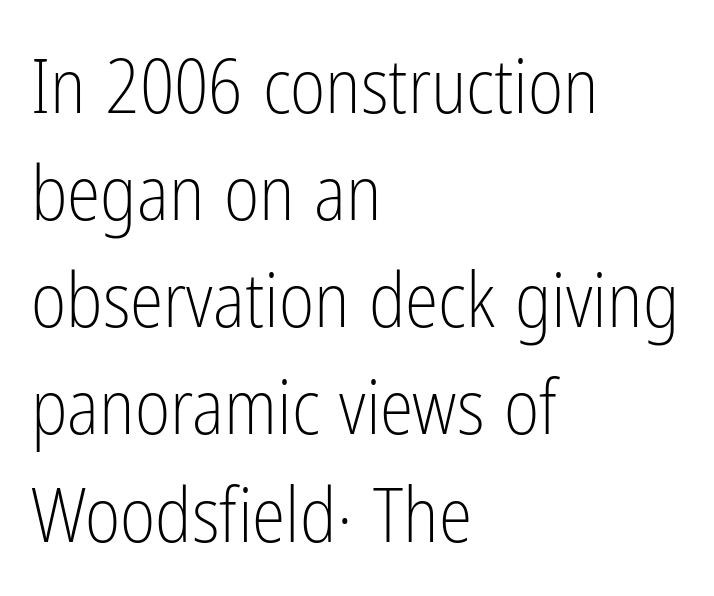
Honestly, the letter spacing is just normal — you wouldn't notice it. Posture: vertical. Horizontally, the lines are justified to the leading edge only. The foot of each line stays bare and open.
